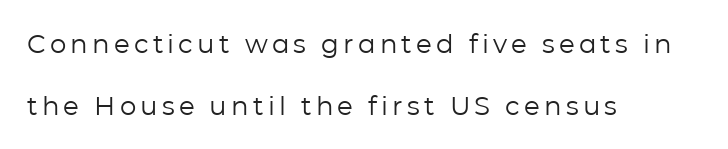
Q: Is the text bold? A: No.
Q: Is the text italic (slanted)? A: No, it is upright.
Q: Is the text underlined? A: No.
Q: How is the paragraph aligned? A: Left-aligned.
Q: Is the spacing between lines tight, normal or loose? A: Loose.
